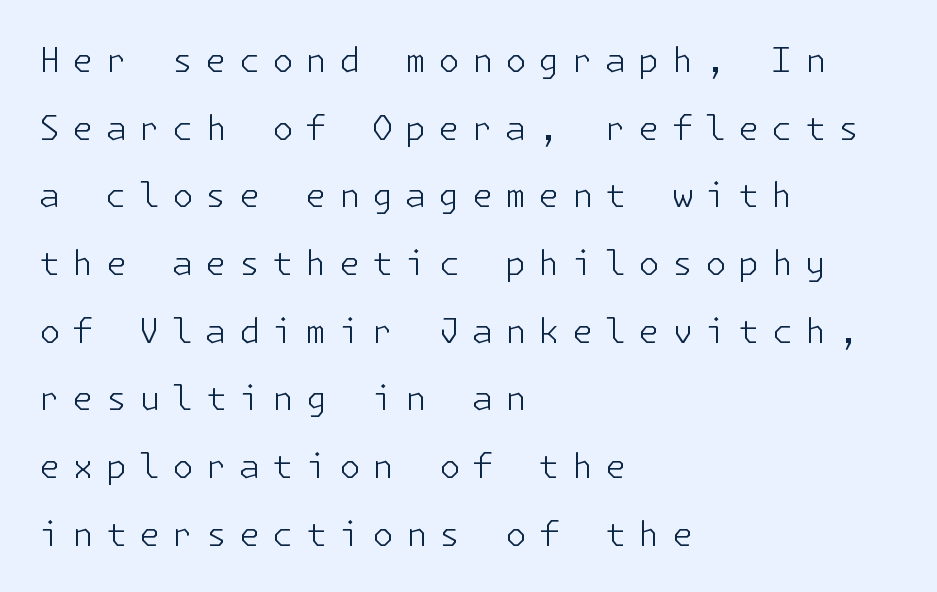
{"serif": "no", "italic": "no", "bold": "no", "weight": "light", "width": "normal", "stroke_contrast": "low", "x_height": "medium", "underline": "no", "align": "left", "line_spacing": "loose", "line_spacing_ratio": 1.99, "letter_spacing": "wide", "letter_spacing_em": 0.36, "glyph_px": 34}
